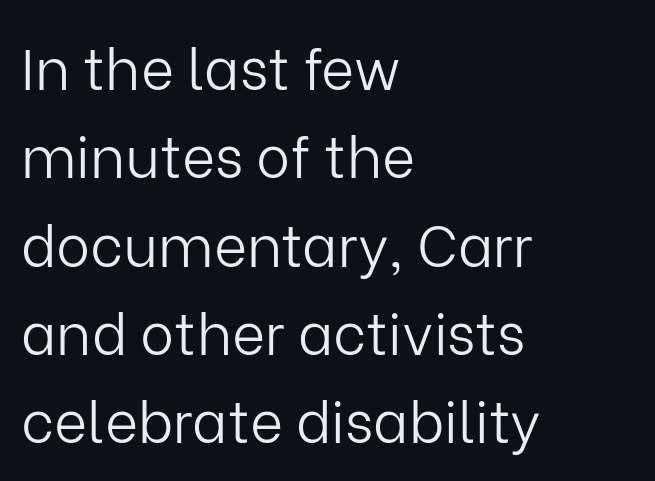
The image shows 57 px light sans-serif type, upright; set left-aligned, normal line spacing (1.55x), normal letter spacing, not underlined; low stroke contrast and a medium x-height.
